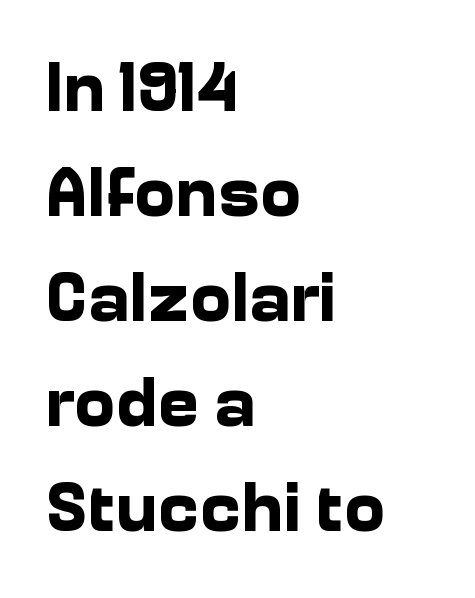
Letterform terminals end flat and unadorned throughout the passage. Glance below the letters and you will spot only blank space. The lettering stays uniformly vertical, giving the passage a roman look. Standard letterfit; no display-style spreading of the glyphs.
